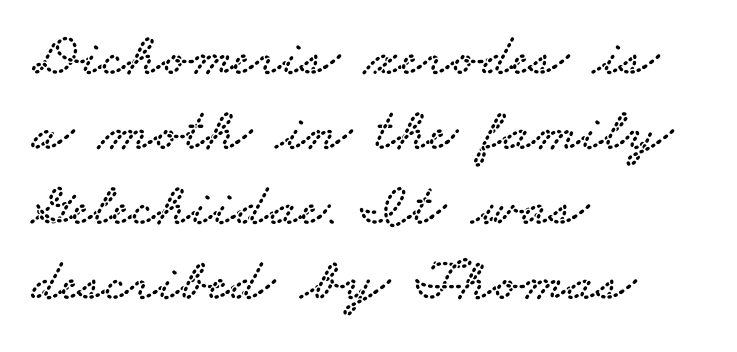
Q: Is the typeface a serif or a sans-serif typeface? A: Serif.
Q: Is the text underlined? A: No.
Q: How is the paragraph aligned? A: Left-aligned.
Q: Is the spacing between letters normal or unusually wide? A: Normal.
Q: Width (condensed, normal, or wide)? A: Wide.
Q: Stroke contrast? A: Low.
Q: x-height? A: Small.
Q: Monospaced? A: No.
